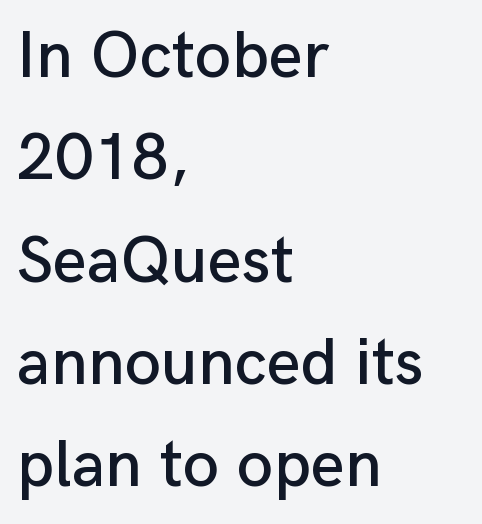
Reading down the block, your eye returns to a fixed left position each line. Whoever set this chose a conventional vertical rhythm. The rendering uses natural spacing where letterforms have individual widths. The characters display no serif detailing; their extremities are plain.
